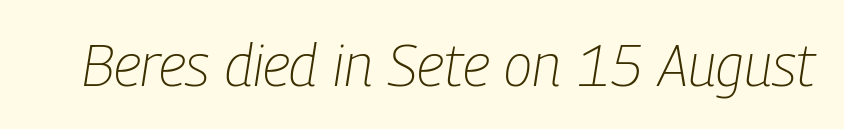
Q: Is the text bold? A: No.
Q: Is the text italic (slanted)? A: Yes, it leans right by about 9 degrees.
Q: Is the text underlined? A: No.
Q: Is the spacing between letters normal or unusually wide? A: Normal.
Q: Width (condensed, normal, or wide)? A: Condensed.
Q: Stroke contrast? A: Low.
Q: x-height? A: Medium.
Q: Monospaced? A: No.
